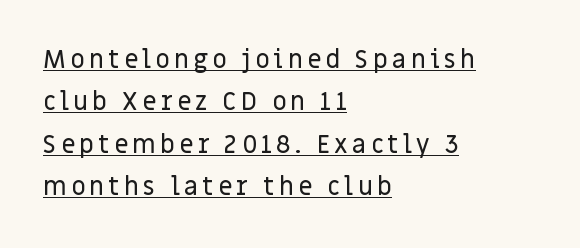
Whoever set this chose a conventional vertical rhythm. Underline: present. Where is the straight margin? On the left. This is the regular roman posture of the typeface.
